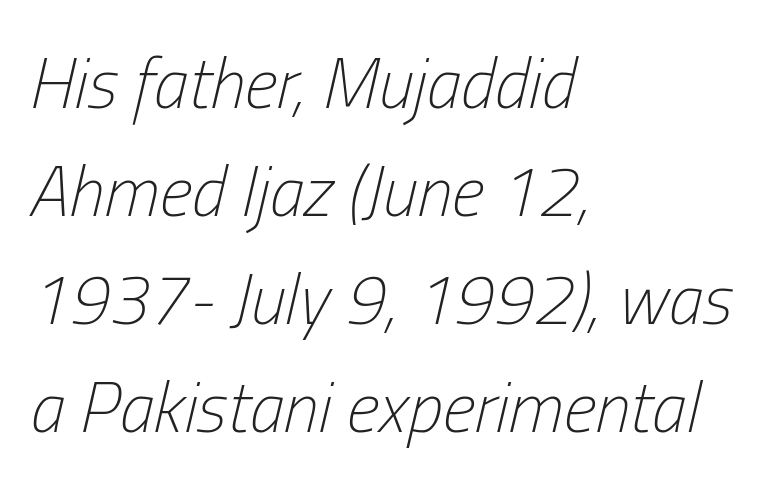
Q: Is the text bold? A: No.
Q: Is the text italic (slanted)? A: Yes, it leans right by about 13 degrees.
Q: Is the text underlined? A: No.
Q: How is the paragraph aligned? A: Left-aligned.
Q: Is the spacing between letters normal or unusually wide? A: Normal.
Q: Is the spacing between lines tight, normal or loose? A: Normal.
Q: Width (condensed, normal, or wide)? A: Condensed.
Q: Stroke contrast? A: Low.
Q: x-height? A: Medium.
Q: Monospaced? A: No.
